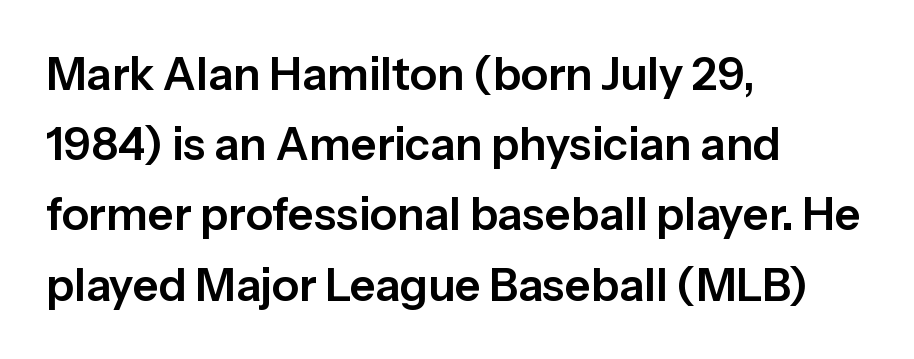
The image shows 45 px sans-serif type, upright; set left-aligned, normal line spacing (1.56x), normal letter spacing, not underlined; low stroke contrast and a medium x-height.
